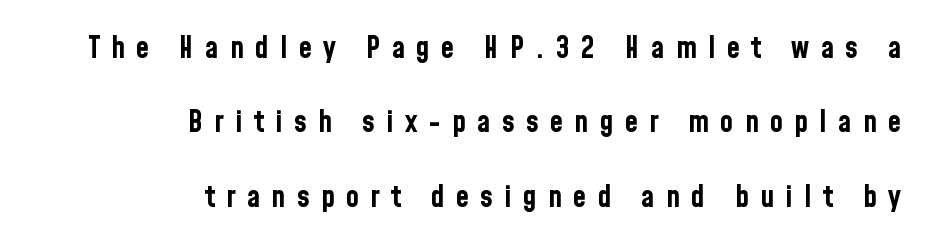
Q: Is the text bold? A: Yes.
Q: Is the text italic (slanted)? A: No, it is upright.
Q: Is the typeface a serif or a sans-serif typeface? A: Sans-serif.
Q: Is the text underlined? A: No.
Q: How is the paragraph aligned? A: Right-aligned.
Q: Is the spacing between letters normal or unusually wide? A: Unusually wide.
Q: Is the spacing between lines tight, normal or loose? A: Loose.
Q: Width (condensed, normal, or wide)? A: Condensed.
Q: Stroke contrast? A: Low.
Q: x-height? A: Medium.
Q: Monospaced? A: No.
